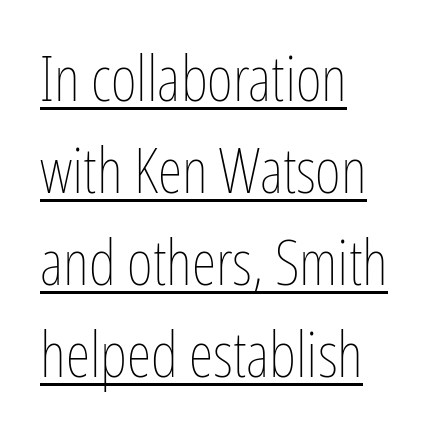
Q: Is the text bold? A: No.
Q: Is the text italic (slanted)? A: No, it is upright.
Q: Is the text underlined? A: Yes.
Q: How is the paragraph aligned? A: Left-aligned.
Q: Is the spacing between letters normal or unusually wide? A: Normal.
Q: Is the spacing between lines tight, normal or loose? A: Normal.
Q: Width (condensed, normal, or wide)? A: Condensed.
Q: Stroke contrast? A: Low.
Q: x-height? A: Medium.
Q: Monospaced? A: No.
